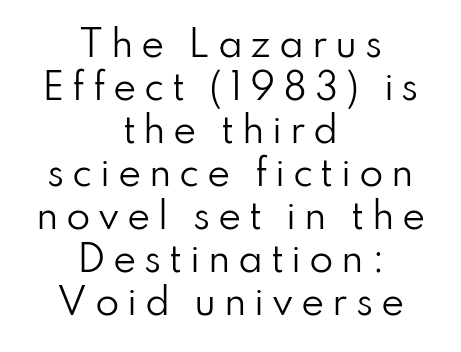
The image shows 35 px regular-weight sans-serif type, upright; set centered, line spacing 1.23x, unusually wide letter spacing (+0.22 em), not underlined; low stroke contrast and a small x-height.
